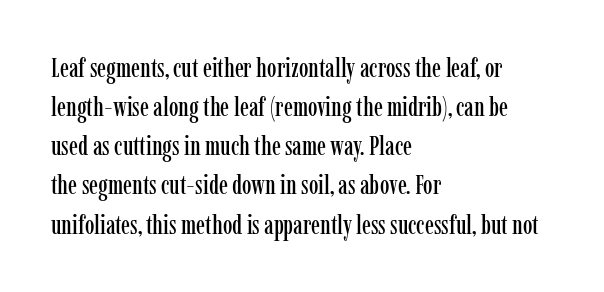
{"italic": "no", "underline": "no", "align": "left", "line_spacing": "normal", "line_spacing_ratio": 1.45, "letter_spacing": "normal", "letter_spacing_em": 0.0, "glyph_px": 27}
